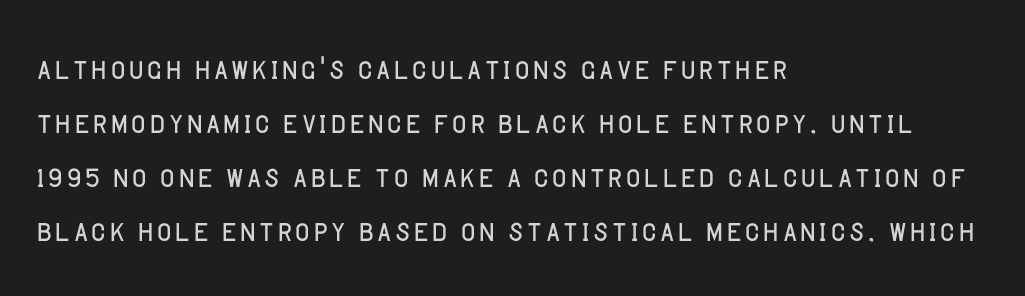
Q: Is the text bold? A: No.
Q: Is the text italic (slanted)? A: No, it is upright.
Q: Is the typeface a serif or a sans-serif typeface? A: Sans-serif.
Q: Is the text underlined? A: No.
Q: How is the paragraph aligned? A: Left-aligned.
Q: Is the spacing between letters normal or unusually wide? A: Normal.
Q: Is the spacing between lines tight, normal or loose? A: Normal.
Q: Width (condensed, normal, or wide)? A: Normal.
Q: Stroke contrast? A: Low.
Q: x-height? A: Large.
Q: Monospaced? A: No.
